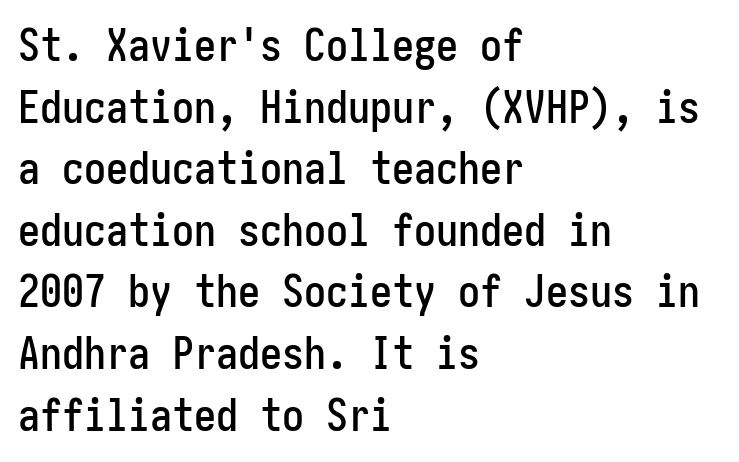
{"serif": "no", "italic": "no", "width": "condensed", "stroke_contrast": "low", "x_height": "medium", "underline": "no", "align": "left", "line_spacing": "normal", "line_spacing_ratio": 1.4, "letter_spacing": "normal", "letter_spacing_em": 0.0, "glyph_px": 44}
